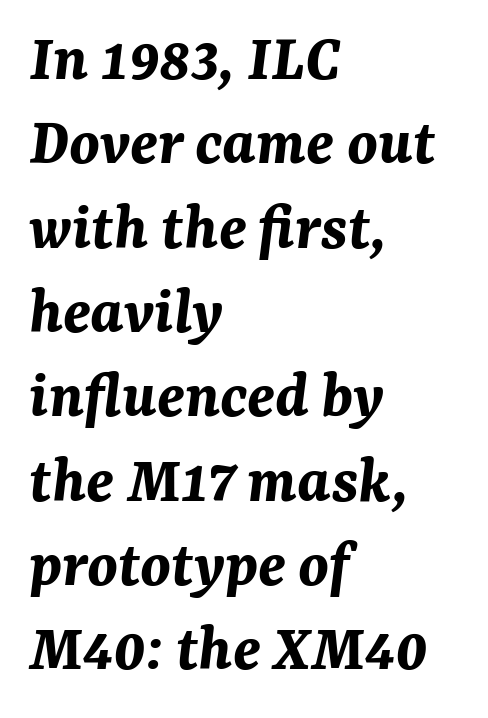
{"italic": "yes", "lean": "right", "slant_degrees": 7, "bold": "yes", "weight": "bold", "width": "normal", "stroke_contrast": "medium", "x_height": "medium", "monospaced": "no", "underline": "no", "align": "left", "line_spacing_ratio": 1.24, "letter_spacing": "normal", "letter_spacing_em": 0.0, "glyph_px": 68}
